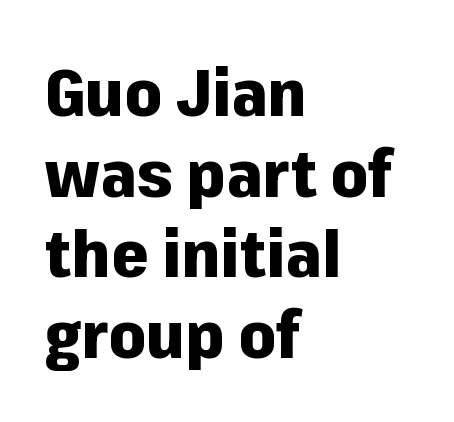
Q: Is the text bold? A: Yes.
Q: Is the text italic (slanted)? A: No, it is upright.
Q: Is the typeface a serif or a sans-serif typeface? A: Sans-serif.
Q: Is the text underlined? A: No.
Q: How is the paragraph aligned? A: Left-aligned.
Q: Is the spacing between letters normal or unusually wide? A: Normal.
Q: Width (condensed, normal, or wide)? A: Normal.
Q: Stroke contrast? A: Low.
Q: x-height? A: Medium.
Q: Monospaced? A: No.
